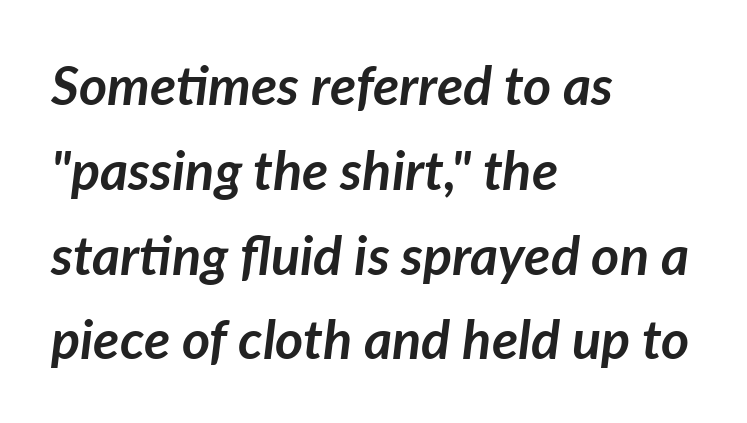
These lines carry a lot of weight — the face is fully bold. The strip under each line holds only bare page. The compositor pushed each line to the left boundary. These lines are rendered in a variable-pitch font. Style check: oblique.
